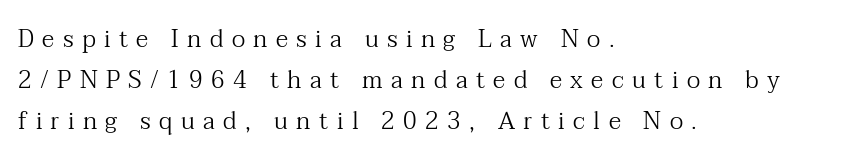
Q: Is the text bold? A: No.
Q: Is the text italic (slanted)? A: No, it is upright.
Q: Is the text underlined? A: No.
Q: How is the paragraph aligned? A: Left-aligned.
Q: Is the spacing between letters normal or unusually wide? A: Unusually wide.
Q: Is the spacing between lines tight, normal or loose? A: Normal.
